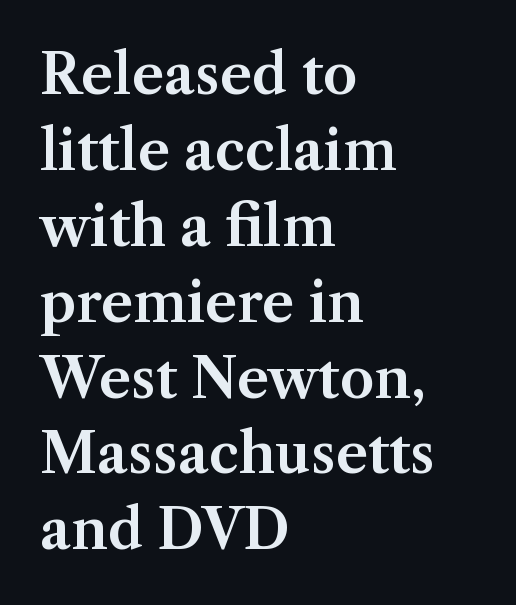
Q: Is the text italic (slanted)? A: No, it is upright.
Q: Is the typeface a serif or a sans-serif typeface? A: Serif.
Q: Is the text underlined? A: No.
Q: How is the paragraph aligned? A: Left-aligned.
Q: Is the spacing between letters normal or unusually wide? A: Normal.
Q: Is the spacing between lines tight, normal or loose? A: Normal.
Q: Width (condensed, normal, or wide)? A: Normal.
Q: Stroke contrast? A: Medium.
Q: x-height? A: Medium.
Q: Monospaced? A: No.
